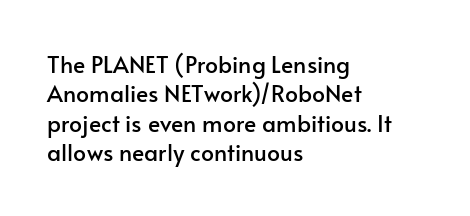
{"italic": "no", "underline": "no", "align": "left", "line_spacing": "normal", "line_spacing_ratio": 1.28, "letter_spacing": "normal", "letter_spacing_em": 0.0, "glyph_px": 23}
